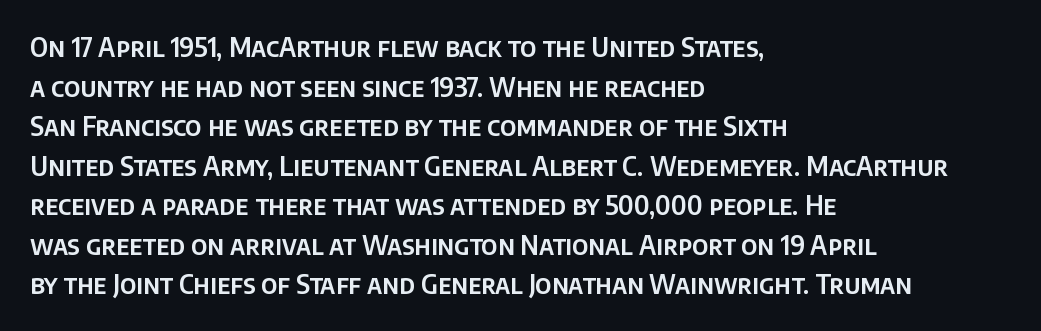
{"italic": "no", "underline": "no", "align": "left", "line_spacing": "normal", "line_spacing_ratio": 1.52, "letter_spacing": "normal", "letter_spacing_em": 0.0, "glyph_px": 26}
